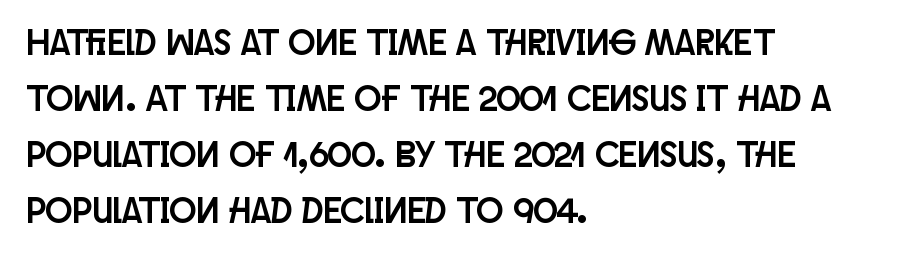
Q: Is the text italic (slanted)? A: No, it is upright.
Q: Is the typeface a serif or a sans-serif typeface? A: Sans-serif.
Q: Is the text underlined? A: No.
Q: How is the paragraph aligned? A: Left-aligned.
Q: Is the spacing between letters normal or unusually wide? A: Normal.
Q: Is the spacing between lines tight, normal or loose? A: Normal.
Q: Width (condensed, normal, or wide)? A: Condensed.
Q: Stroke contrast? A: Low.
Q: x-height? A: Large.
Q: Monospaced? A: No.
